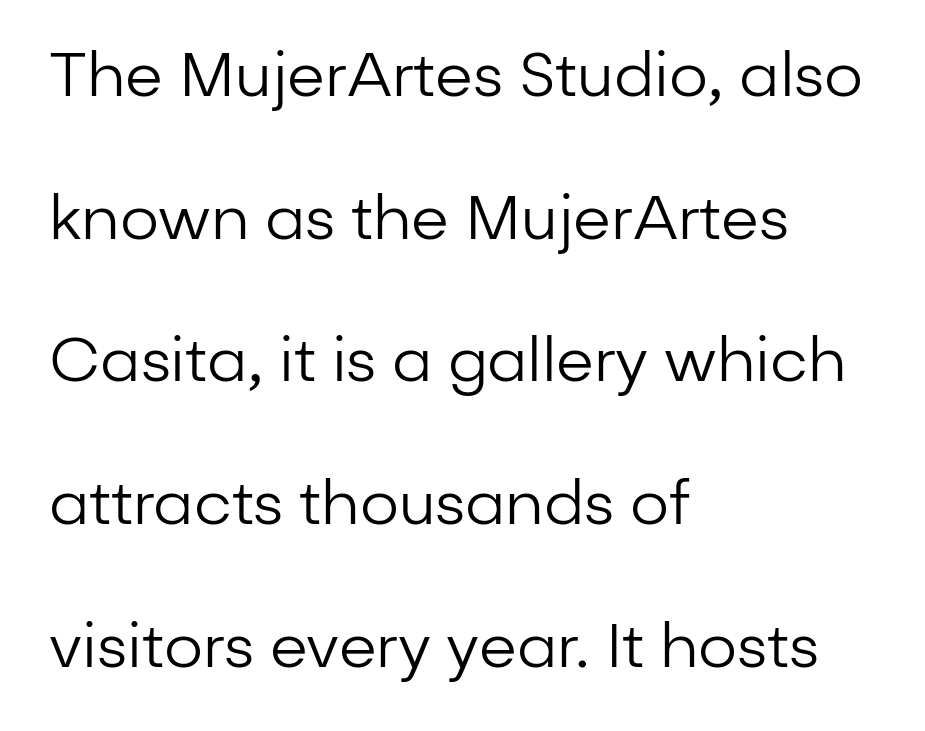
Q: Is the text bold? A: No.
Q: Is the text italic (slanted)? A: No, it is upright.
Q: Is the typeface a serif or a sans-serif typeface? A: Sans-serif.
Q: Is the text underlined? A: No.
Q: How is the paragraph aligned? A: Left-aligned.
Q: Is the spacing between letters normal or unusually wide? A: Normal.
Q: Is the spacing between lines tight, normal or loose? A: Loose.
Q: Width (condensed, normal, or wide)? A: Normal.
Q: Stroke contrast? A: Low.
Q: x-height? A: Medium.
Q: Monospaced? A: No.
